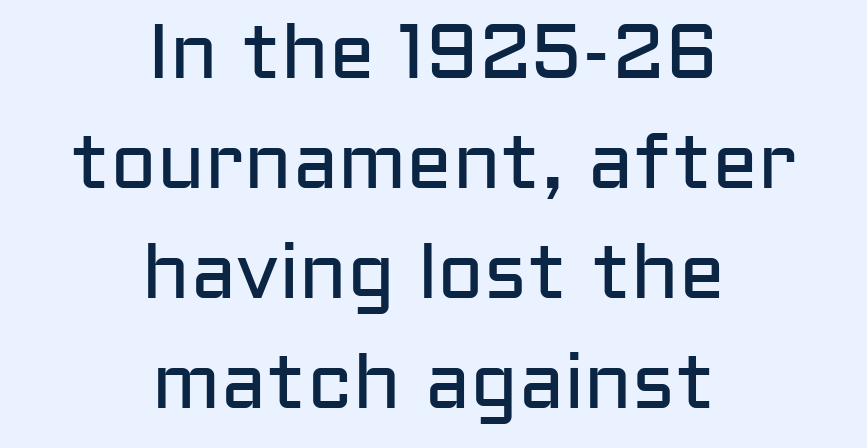
Q: Is the text bold? A: No.
Q: Is the text italic (slanted)? A: No, it is upright.
Q: Is the typeface a serif or a sans-serif typeface? A: Sans-serif.
Q: Is the text underlined? A: No.
Q: How is the paragraph aligned? A: Centered.
Q: Is the spacing between letters normal or unusually wide? A: Normal.
Q: Is the spacing between lines tight, normal or loose? A: Normal.
Q: Width (condensed, normal, or wide)? A: Normal.
Q: Stroke contrast? A: Low.
Q: x-height? A: Medium.
Q: Monospaced? A: No.
